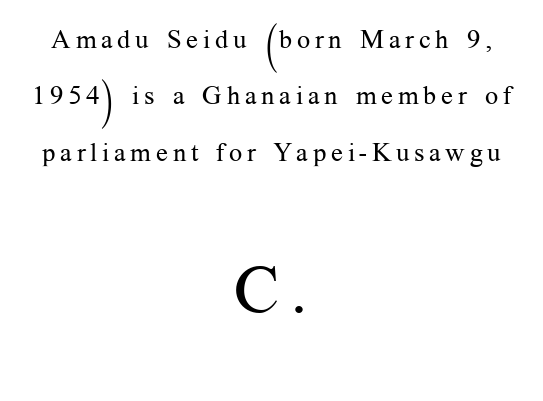
{"serif": "yes", "italic": "no", "bold": "no", "weight": "regular", "width": "normal", "stroke_contrast": "medium", "x_height": "medium", "monospaced": "no", "underline": "no", "align": "center", "line_spacing": "loose", "line_spacing_ratio": 2.17, "larger_block": "second", "size_ratio": 2.54, "glyph_px": 66}
